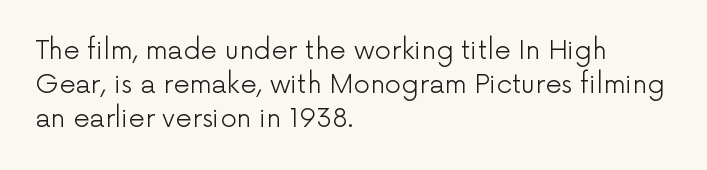
The image shows 26 px text type, upright; set left-aligned, normal line spacing (1.3x), normal letter spacing, not underlined.
